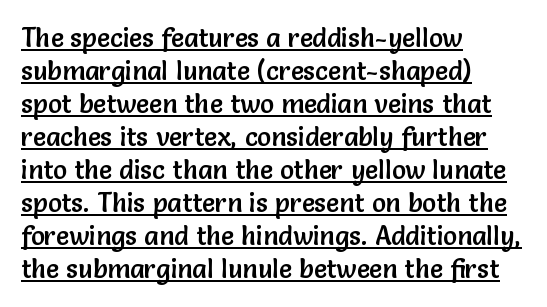
Underlined type. The rendering uses a moderate line-height, typical for paragraphs. A typesetter would call this zero additional tracking. No italicization has been applied; the sample stays upright. The passage is arranged the way most books set body copy — flush left.
